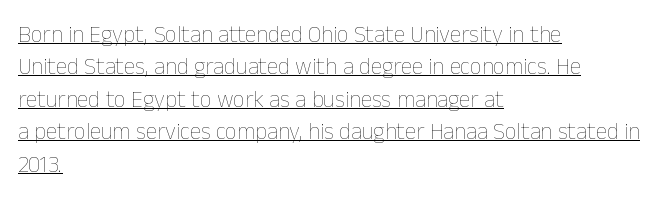
The image shows 23 px text type, upright; set left-aligned, normal line spacing (1.41x), normal letter spacing, underlined.
